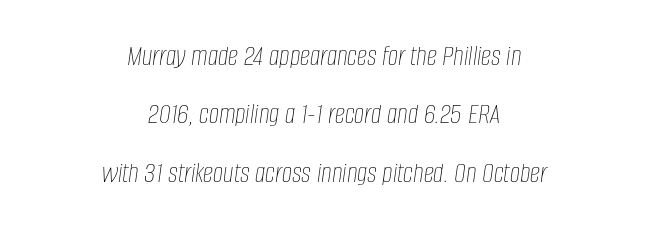
The image shows 29 px thin, condensed type, italic (leaning right); set centered, loose line spacing (2.01x), normal letter spacing, not underlined; low stroke contrast and a large x-height.
